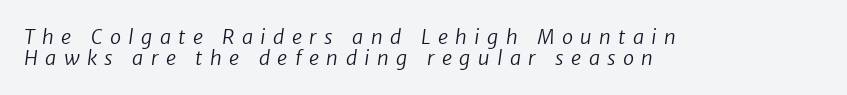
The image shows 20 px text type; set left-aligned, tight line spacing (1.04x), unusually wide letter spacing (+0.37 em), not underlined.
